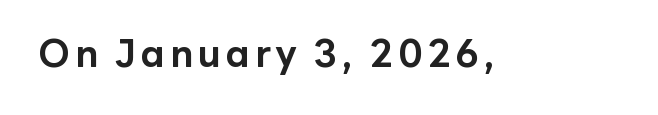
{"serif": "no", "italic": "no", "bold": "yes", "weight": "bold", "width": "normal", "stroke_contrast": "low", "x_height": "medium", "monospaced": "no", "underline": "no", "glyph_px": 38}
